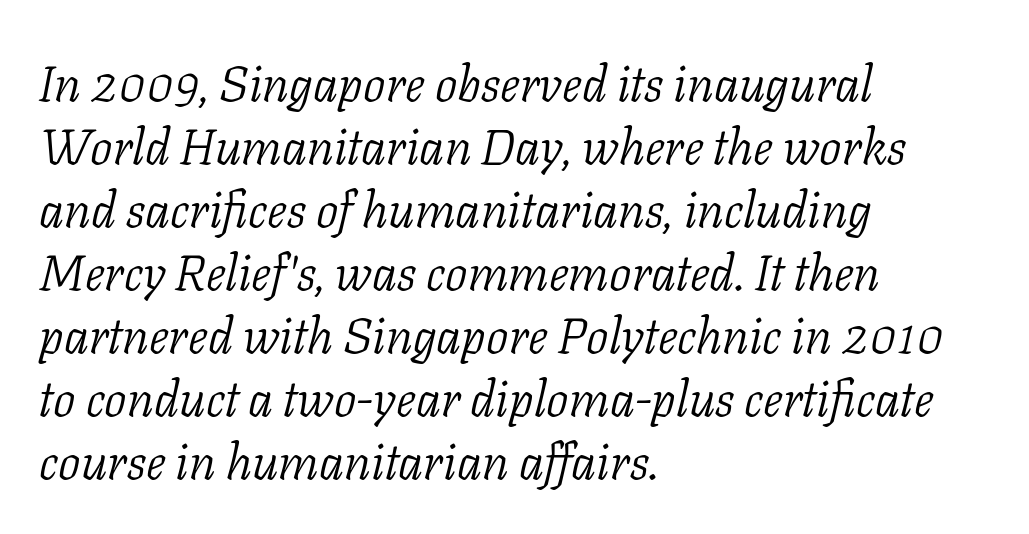
{"serif": "yes", "italic": "yes", "lean": "right", "slant_degrees": 11, "bold": "no", "weight": "light", "width": "normal", "stroke_contrast": "low", "x_height": "medium", "monospaced": "no", "underline": "no", "align": "left", "line_spacing": "normal", "line_spacing_ratio": 1.26, "letter_spacing": "normal", "letter_spacing_em": 0.0, "glyph_px": 50}
